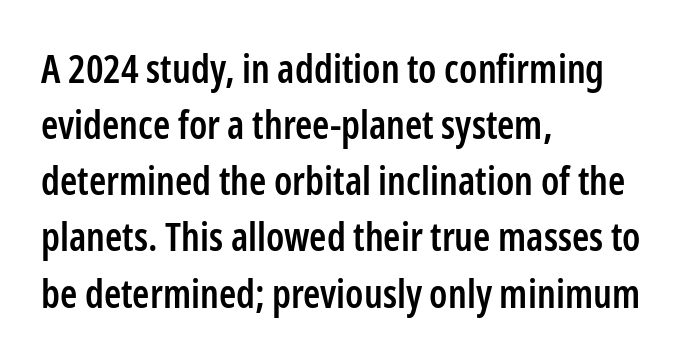
Q: Is the text bold? A: Semi-bold.
Q: Is the text italic (slanted)? A: No, it is upright.
Q: Is the typeface a serif or a sans-serif typeface? A: Sans-serif.
Q: Is the text underlined? A: No.
Q: How is the paragraph aligned? A: Left-aligned.
Q: Is the spacing between letters normal or unusually wide? A: Normal.
Q: Is the spacing between lines tight, normal or loose? A: Normal.
Q: Width (condensed, normal, or wide)? A: Condensed.
Q: Stroke contrast? A: Low.
Q: x-height? A: Medium.
Q: Monospaced? A: No.
